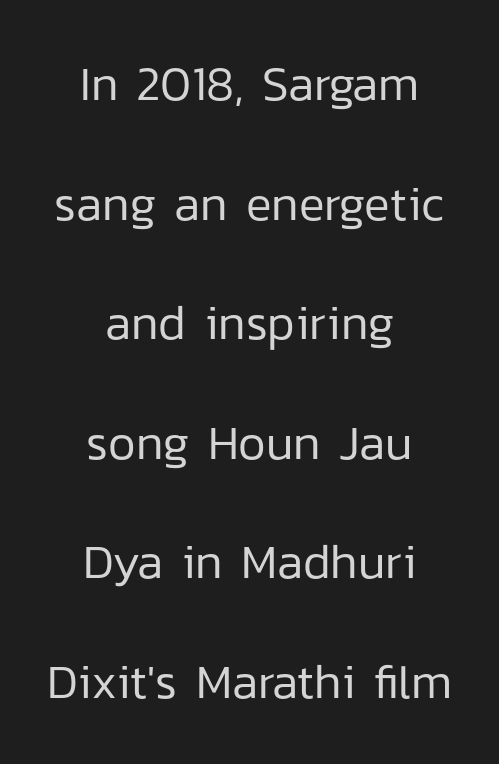
Q: Is the text bold? A: No.
Q: Is the text italic (slanted)? A: No, it is upright.
Q: Is the typeface a serif or a sans-serif typeface? A: Sans-serif.
Q: Is the text underlined? A: No.
Q: How is the paragraph aligned? A: Centered.
Q: Is the spacing between letters normal or unusually wide? A: Normal.
Q: Is the spacing between lines tight, normal or loose? A: Loose.
Q: Width (condensed, normal, or wide)? A: Normal.
Q: Stroke contrast? A: Low.
Q: x-height? A: Medium.
Q: Monospaced? A: No.
